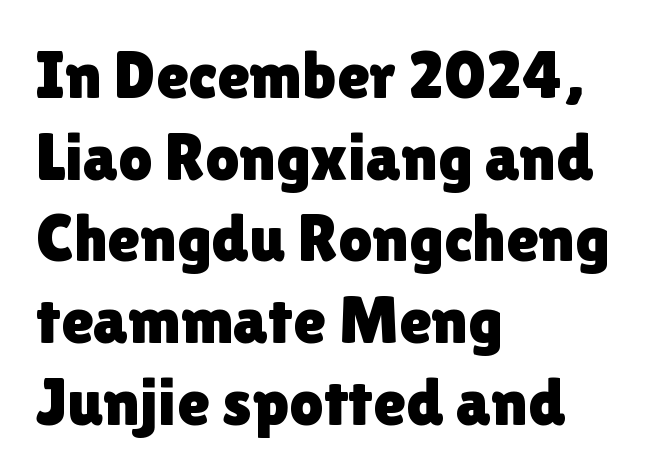
The passage is arranged the way most books set body copy — flush left. If you drew a line through each stem, it would be perfectly vertical. A clean baseline with only descenders dipping below it. The glyphs in this specimen are sans serif. The face used here is rendered with its standard letterfit.
